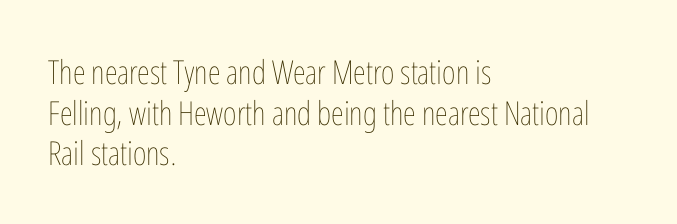
The image shows 33 px thin, condensed type, upright; set left-aligned, line spacing 1.23x, normal letter spacing, not underlined; low stroke contrast and a medium x-height.
